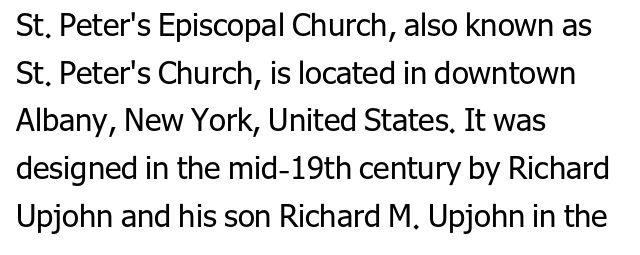
The image shows 31 px regular-weight sans-serif type, upright; set left-aligned, normal line spacing (1.54x), normal letter spacing, not underlined; low stroke contrast and a medium x-height.
